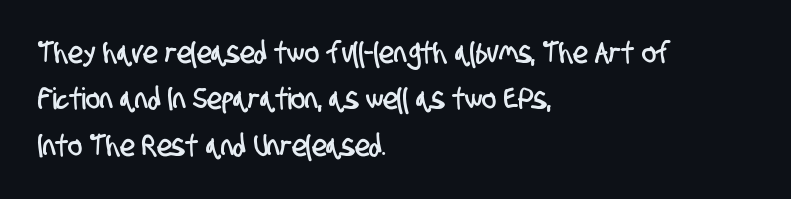
{"serif": "no", "width": "condensed", "stroke_contrast": "low", "x_height": "large", "monospaced": "no", "underline": "no", "align": "left", "line_spacing": "normal", "line_spacing_ratio": 1.55, "letter_spacing": "normal", "letter_spacing_em": 0.0, "glyph_px": 30}
